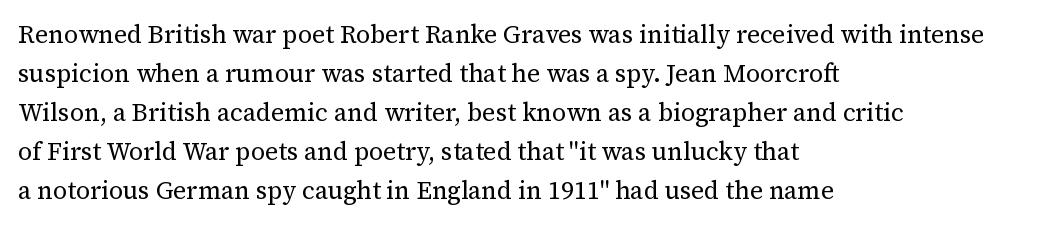
The image shows 25 px text type, upright; set left-aligned, normal line spacing (1.56x), normal letter spacing, not underlined.
